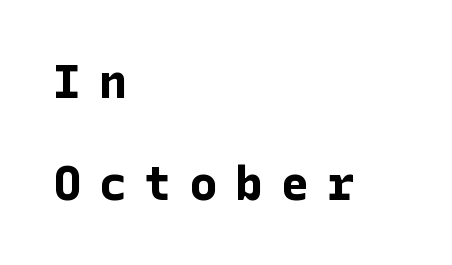
Typesetter's note: full bold, strokes at maximum text heaviness. In terms of leading, this rendering errs on the spacious side. Examine the stroke ends and you'll find no serifs. These lines were composed using upright roman letters. Each line starts at the same left margin while the right side varies.
